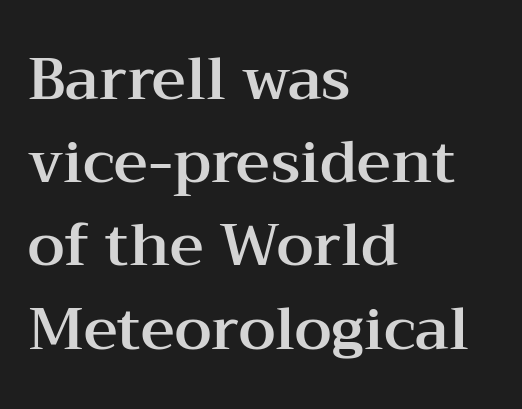
Do the characters align in a grid? No, the font is proportional. Vertically, the passage feels balanced, rows spaced as you'd expect. The rendering keeps characters at their native spacing. Has an underline been added? It has not. Little horizontal feet cap the strokes, marking this as serif type.
